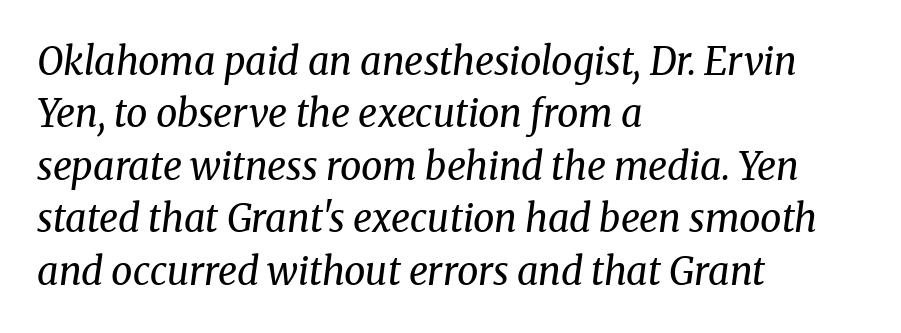
The image shows 38 px regular-weight serif type, italic (leaning right); set left-aligned, normal line spacing (1.38x), normal letter spacing, not underlined; medium stroke contrast and a medium x-height.
